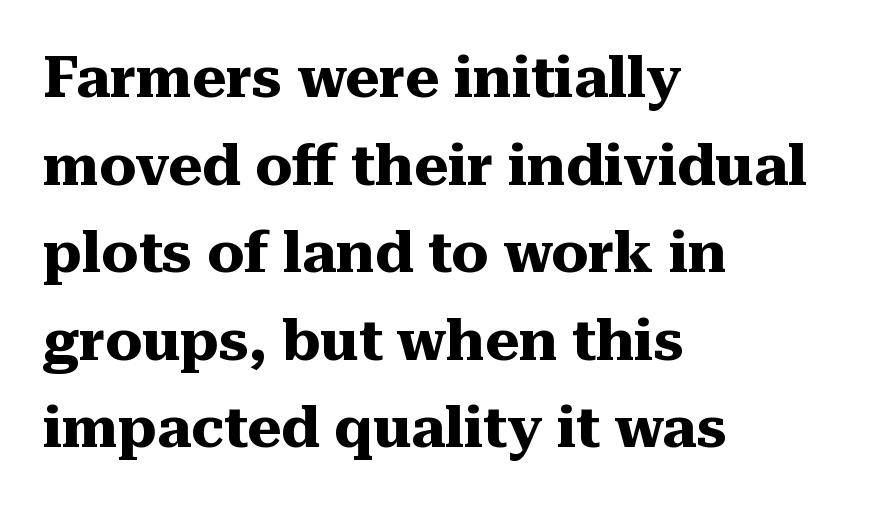
Line spacing here is normal. The typesetter chose a ragged-right arrangement here. In terms of letterspacing, this is plain default setting. Is this a fixed-width face? No — the glyphs have proportional, varying widths. A typesetter would label this face a serif.
